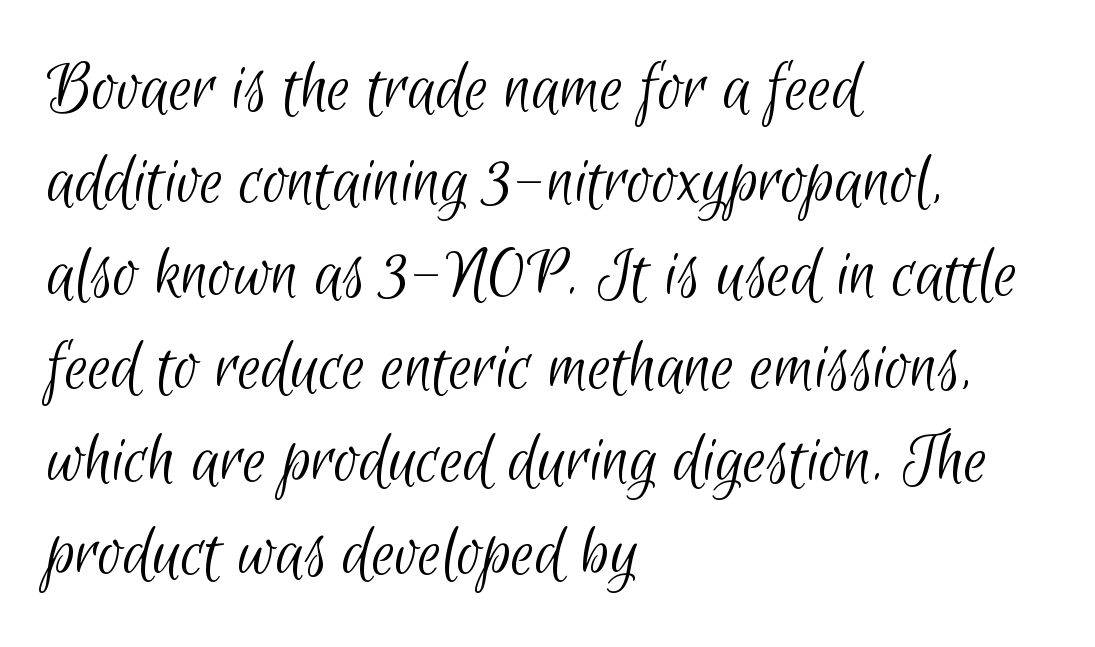
In terms of letterspacing, this is plain default setting. These glyphs show unthickened strokes, regular width or finer. In CSS terms this would be text-align: left. Honestly, there is no underline to notice here at all.
